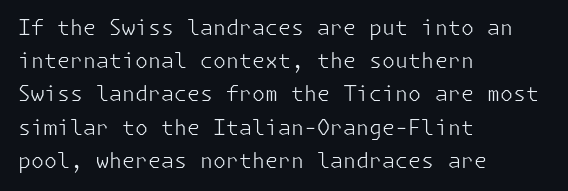
The image shows 21 px text type, upright; set left-aligned, normal line spacing (1.58x), normal letter spacing, not underlined.
